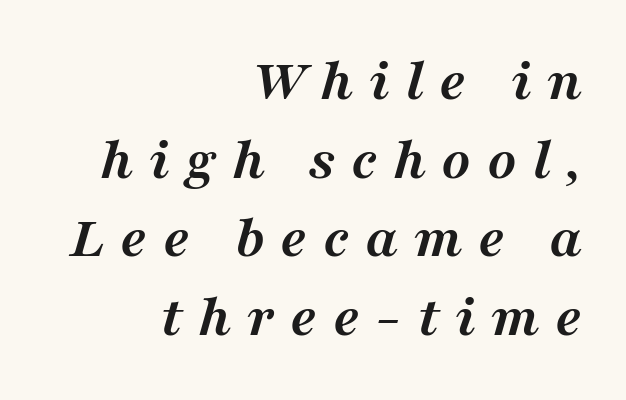
The image shows 61 px semibold serif type, italic (leaning right); set right-aligned, normal line spacing (1.29x), unusually wide letter spacing (+0.25 em), not underlined; medium stroke contrast and a medium x-height.
